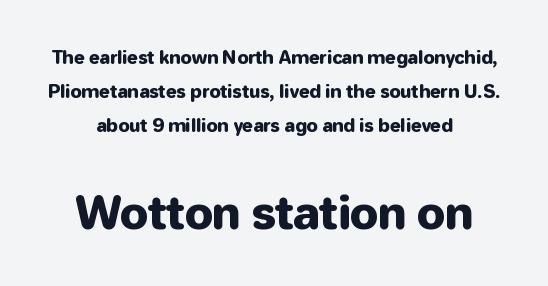
What kind of face is this? One without serifs — a sans. The tracking reads as untouched default to a designer's eye. Layout note: lines centered. The letters advance in unequal steps, a hallmark of proportional type. The following chunk of copy outweighs the initial chunk in type size. The type sits square on the baseline with zero lean.
